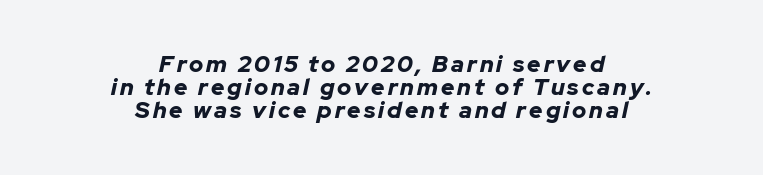
The image shows 23 px bold type, italic (leaning right); set centered, tight line spacing (1.01x), not underlined.
